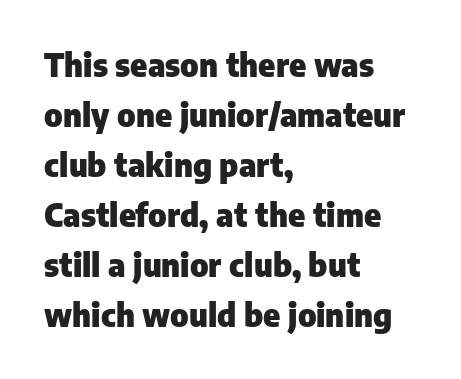
Q: Is the text bold? A: Yes.
Q: Is the text italic (slanted)? A: No, it is upright.
Q: Is the typeface a serif or a sans-serif typeface? A: Sans-serif.
Q: Is the text underlined? A: No.
Q: How is the paragraph aligned? A: Left-aligned.
Q: Is the spacing between letters normal or unusually wide? A: Normal.
Q: Is the spacing between lines tight, normal or loose? A: Normal.
Q: Width (condensed, normal, or wide)? A: Normal.
Q: Stroke contrast? A: Low.
Q: x-height? A: Medium.
Q: Monospaced? A: No.
